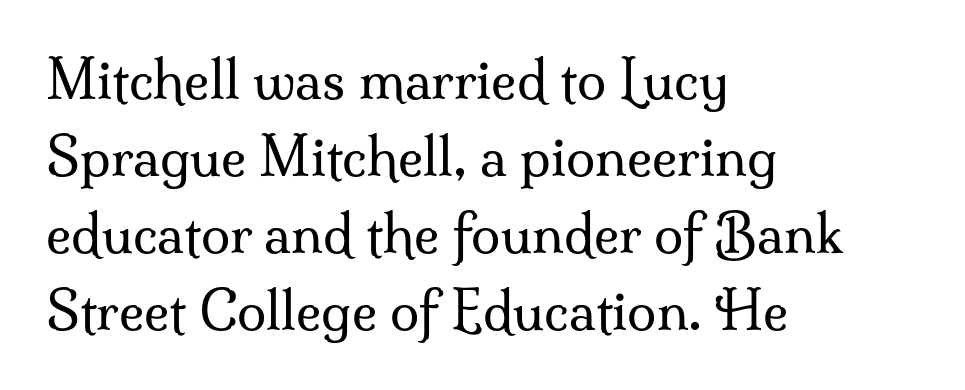
{"serif": "yes", "italic": "no", "bold": "no", "weight": "regular", "width": "normal", "stroke_contrast": "medium", "x_height": "small", "monospaced": "no", "underline": "no", "align": "left", "line_spacing": "normal", "line_spacing_ratio": 1.45, "letter_spacing": "normal", "letter_spacing_em": 0.0, "glyph_px": 53}
